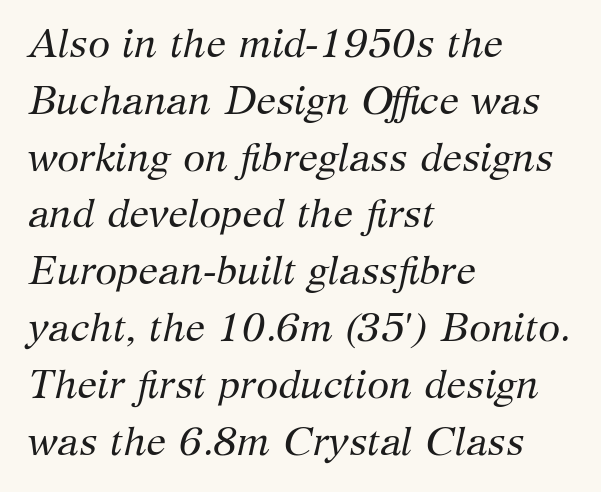
Q: Is the text bold? A: No.
Q: Is the text italic (slanted)? A: Yes, it leans right by about 12 degrees.
Q: Is the typeface a serif or a sans-serif typeface? A: Serif.
Q: Is the text underlined? A: No.
Q: How is the paragraph aligned? A: Left-aligned.
Q: Is the spacing between letters normal or unusually wide? A: Normal.
Q: Is the spacing between lines tight, normal or loose? A: Normal.
Q: Width (condensed, normal, or wide)? A: Normal.
Q: Stroke contrast? A: Medium.
Q: x-height? A: Medium.
Q: Monospaced? A: No.
